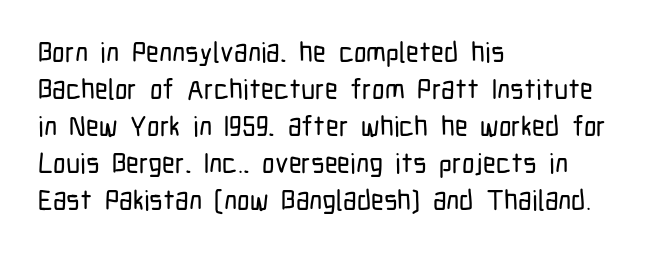
The image shows 28 px condensed sans-serif type, upright; set left-aligned, normal line spacing (1.32x), normal letter spacing, not underlined; low stroke contrast and a medium x-height.
